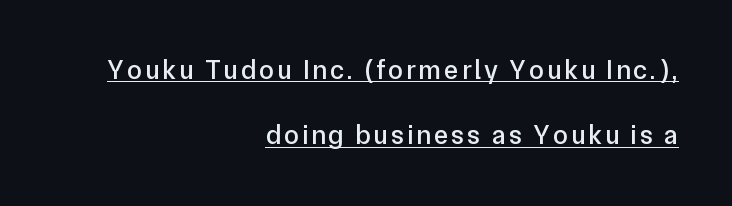
{"italic": "no", "underline": "yes", "align": "right", "line_spacing": "loose", "line_spacing_ratio": 2.42, "glyph_px": 27}
